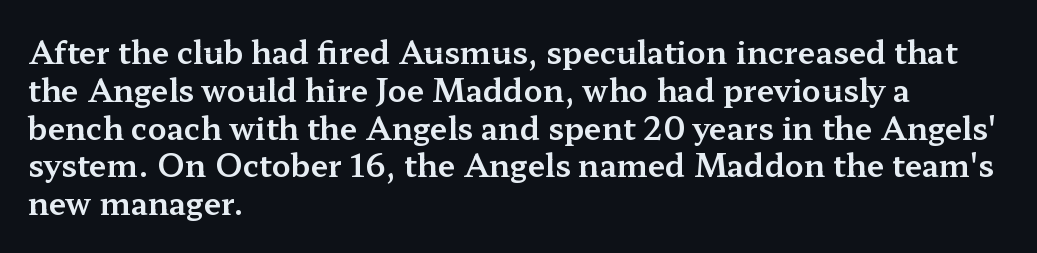
The rendering shows small feet on the letterforms — a serif design. Tracking here is standard; glyphs follow each other at the usual distance. Posture: straight, roman, zero tilt. The lines are quadded left.
